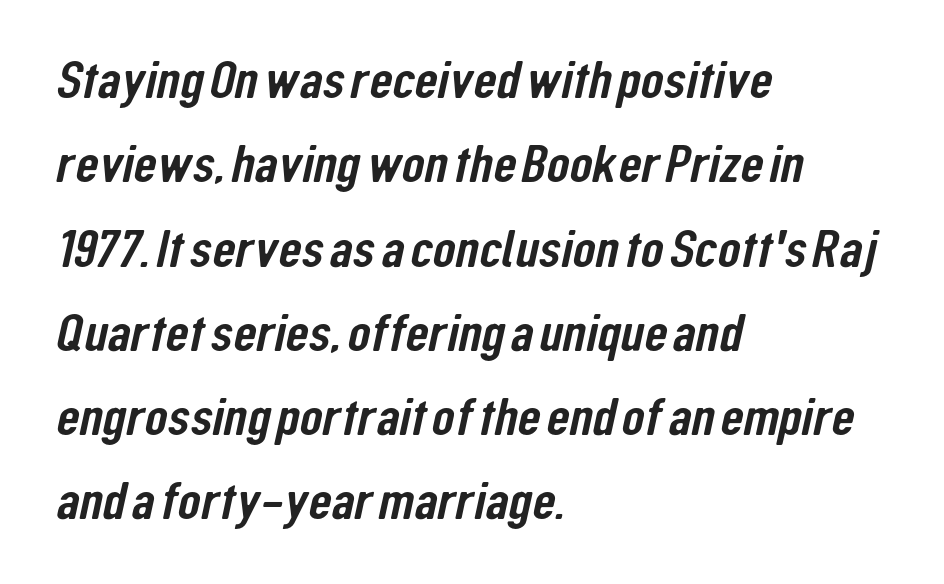
The image shows 53 px condensed sans-serif type; set left-aligned, normal line spacing (1.59x), normal letter spacing, not underlined; low stroke contrast and a medium x-height.
